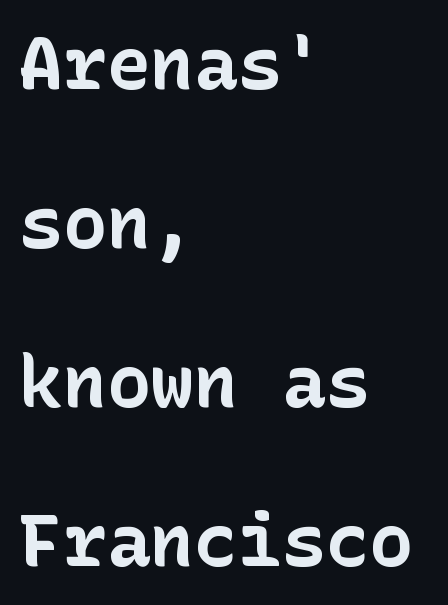
Q: Is the text bold? A: Yes.
Q: Is the text italic (slanted)? A: No, it is upright.
Q: Is the typeface a serif or a sans-serif typeface? A: Sans-serif.
Q: Is the text underlined? A: No.
Q: How is the paragraph aligned? A: Left-aligned.
Q: Is the spacing between letters normal or unusually wide? A: Normal.
Q: Is the spacing between lines tight, normal or loose? A: Loose.
Q: Width (condensed, normal, or wide)? A: Normal.
Q: Stroke contrast? A: Low.
Q: x-height? A: Medium.
